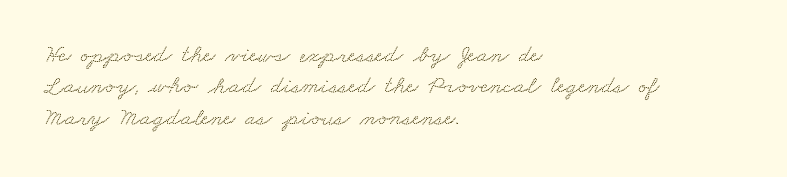
The image shows 25 px text type; set left-aligned, normal line spacing (1.26x), normal letter spacing, not underlined.
